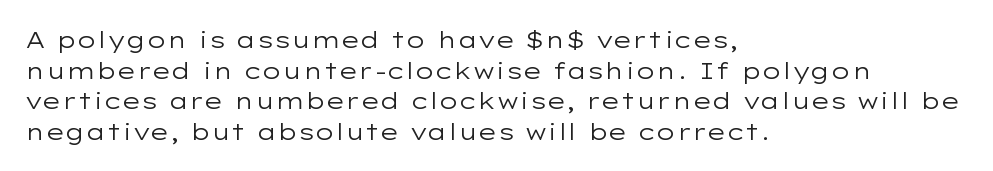
The image shows 23 px text type, upright; set left-aligned, normal line spacing (1.33x), normal letter spacing, not underlined.
